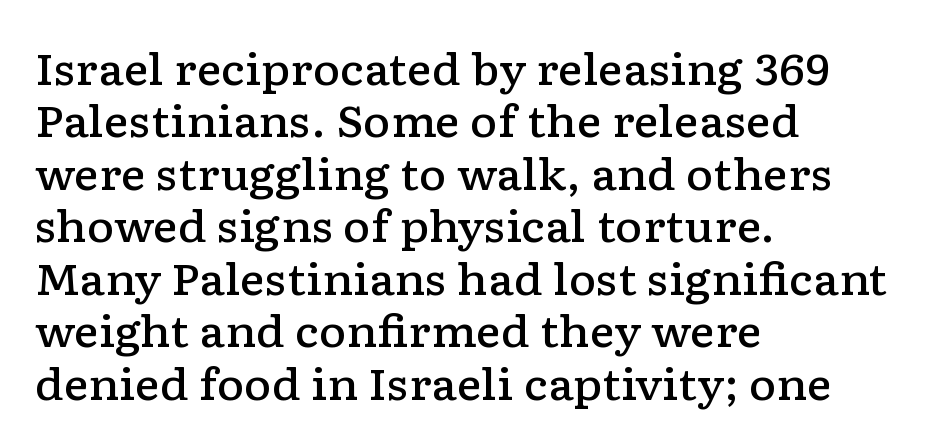
Q: Is the text bold? A: Semi-bold.
Q: Is the text italic (slanted)? A: No, it is upright.
Q: Is the typeface a serif or a sans-serif typeface? A: Serif.
Q: Is the text underlined? A: No.
Q: How is the paragraph aligned? A: Left-aligned.
Q: Is the spacing between letters normal or unusually wide? A: Normal.
Q: Is the spacing between lines tight, normal or loose? A: Normal.
Q: Width (condensed, normal, or wide)? A: Wide.
Q: Stroke contrast? A: Low.
Q: x-height? A: Medium.
Q: Monospaced? A: No.
